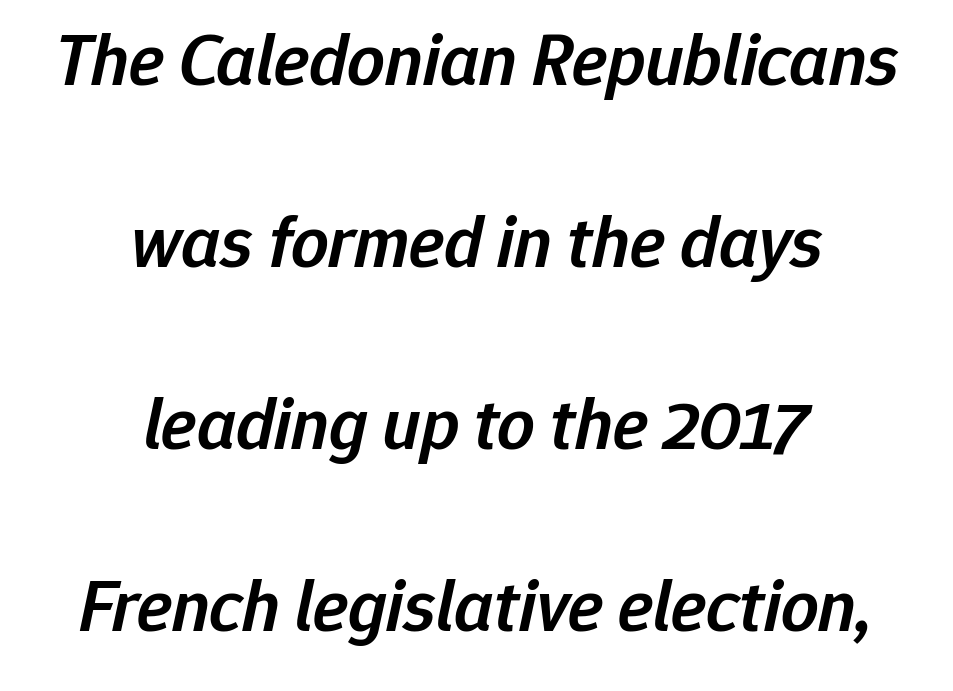
Whoever set this chose breathing room over compactness in the vertical rhythm. Inter-character spacing is left at the font's built-in metrics. The axis of the letterforms is tilted away from vertical. Compared with an ordinary text face, these strokes are moderately heavier — a semibold.
